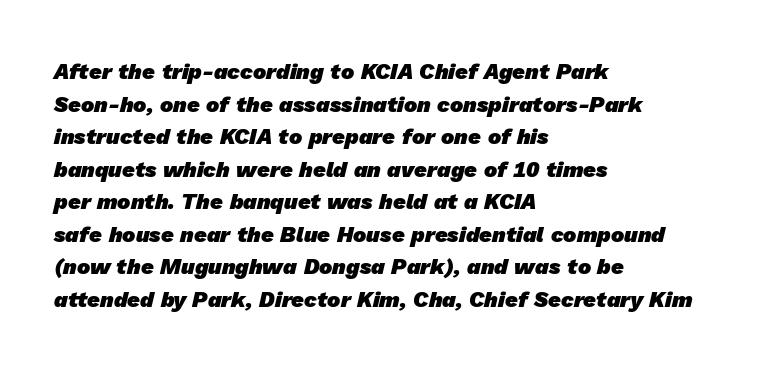
The passage is arranged the way most books set body copy — flush left. Decoration check: the copy has no underline. How would I describe the line gaps? Plain and ordinary. Nothing unusual about the tracking: characters are spaced as the font intends.
